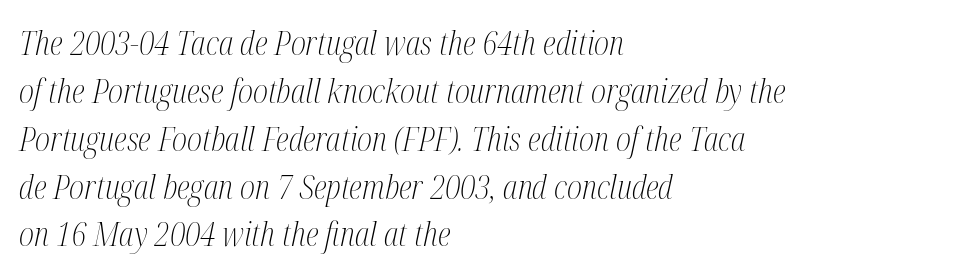
{"serif": "yes", "italic": "yes", "lean": "right", "slant_degrees": 12, "bold": "no", "weight": "light", "width": "condensed", "stroke_contrast": "medium", "x_height": "medium", "monospaced": "no", "underline": "no", "align": "left", "line_spacing": "normal", "line_spacing_ratio": 1.45, "letter_spacing": "normal", "letter_spacing_em": 0.0, "glyph_px": 33}
